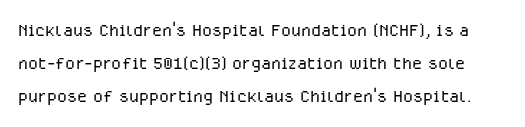
The gap between lines stays unmarked. Heft: none added — not bold. This rendering leaves character spacing at its baseline value. Do the letters lean? They stand straight. The rendering uses a moderate line-height, typical for paragraphs.
